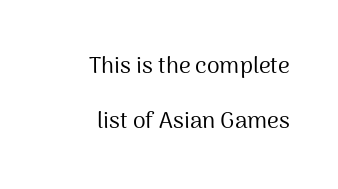
{"italic": "no", "bold": "no", "underline": "no", "align": "right", "line_spacing": "loose", "line_spacing_ratio": 2.38, "letter_spacing": "normal", "letter_spacing_em": 0.0, "glyph_px": 23}
